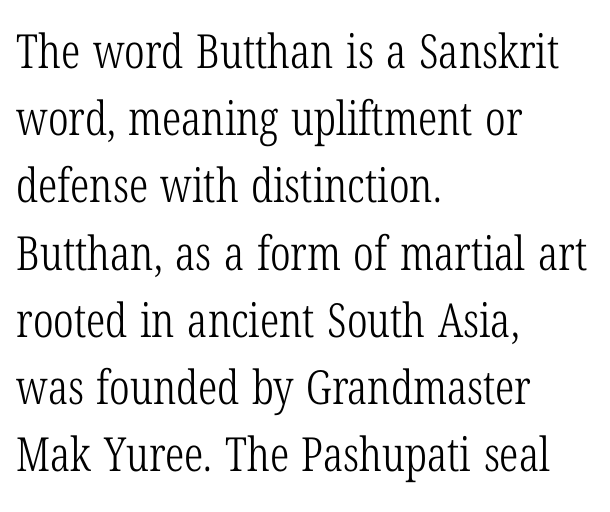
The image shows 47 px light, condensed serif type, upright; set left-aligned, normal line spacing (1.43x), normal letter spacing, not underlined; low stroke contrast and a medium x-height.
